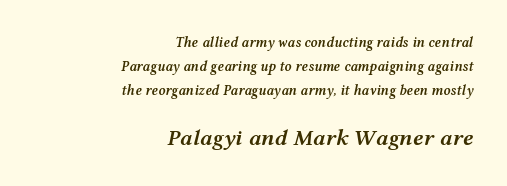
The image shows 23 px text type, italic (leaning right); set right-aligned, line spacing 1.71x, normal letter spacing, not underlined; the second (bottom) block is 1.64x larger.
